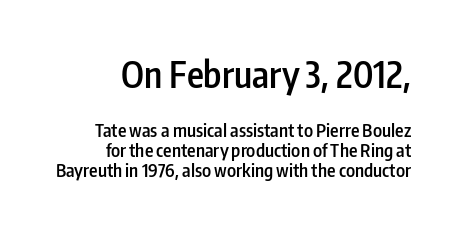
Q: Is the text bold? A: Semi-bold.
Q: Is the text italic (slanted)? A: No, it is upright.
Q: Is the typeface a serif or a sans-serif typeface? A: Sans-serif.
Q: Is the text underlined? A: No.
Q: How is the paragraph aligned? A: Right-aligned.
Q: Is the spacing between letters normal or unusually wide? A: Normal.
Q: Is the spacing between lines tight, normal or loose? A: Tight.
Q: Which block of text is set in a larger size, the first (top) or the second (bottom)? A: The first (top) one.
Q: Width (condensed, normal, or wide)? A: Condensed.
Q: Stroke contrast? A: Low.
Q: x-height? A: Medium.
Q: Monospaced? A: No.
